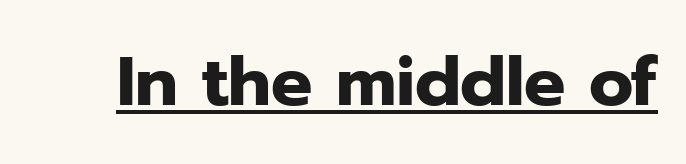
The image shows 69 px heavy sans-serif type, upright; set normal letter spacing, underlined; low stroke contrast and a medium x-height.
